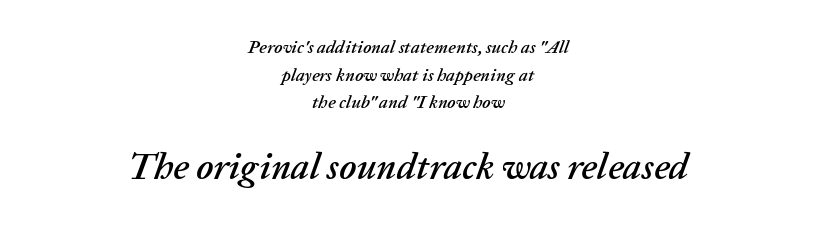
The image shows 37 px text type, italic (leaning right); set centered, normal line spacing (1.53x), normal letter spacing, not underlined; the second (bottom) block is 2.06x larger; low stroke contrast and a medium x-height.
